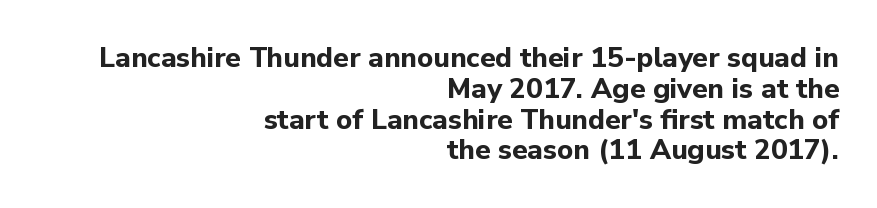
Looks like regular typesetting: each glyph gets only the width it needs. Baseline-to-baseline distance is barely more than the letter height. Pretty heavy lettering here — definitely bold. Decoration check: the copy has no underline.
